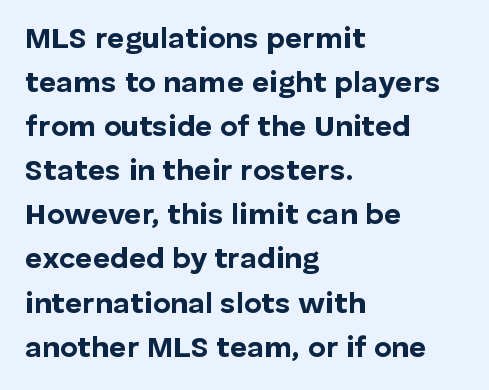
The image shows 30 px bold sans-serif type, upright; set left-aligned, normal line spacing (1.47x), normal letter spacing, not underlined; low stroke contrast and a medium x-height.
